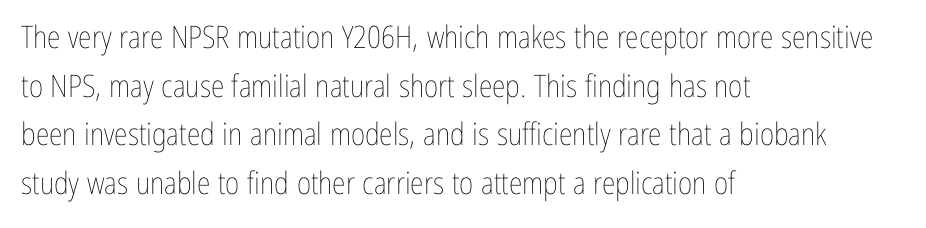
Plain, unruled lines of type. The type sits square on the baseline with zero lean. Each word holds together tightly as a unit, with standard inter-letter gaps. The rendering uses a moderate line-height, typical for paragraphs.
